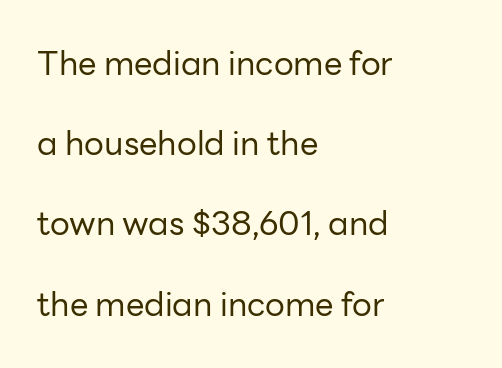
Words appear dense and cohesive because spacing is normal. Letters have the restrained weight of plain body copy at most. Letters rest on an invisible, unmarked baseline. Typeset ragged right — the left edge is the straight one.
